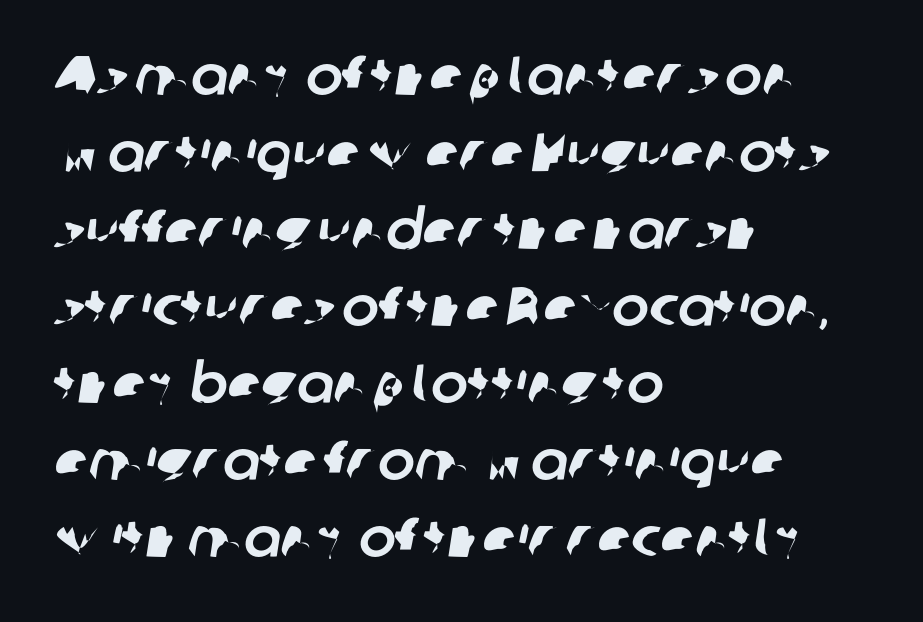
Q: Is the typeface a serif or a sans-serif typeface? A: Sans-serif.
Q: Is the text underlined? A: No.
Q: How is the paragraph aligned? A: Left-aligned.
Q: Is the spacing between letters normal or unusually wide? A: Normal.
Q: Is the spacing between lines tight, normal or loose? A: Normal.
Q: Width (condensed, normal, or wide)? A: Normal.
Q: Stroke contrast? A: Low.
Q: x-height? A: Medium.
Q: Monospaced? A: No.
